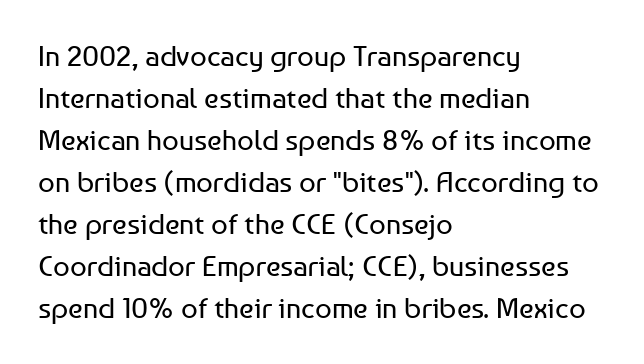
Think of a printed novel: that variable character pitch is what you see here. The weight tops out at a normal text grade. Evenly set lines give the paragraph a standard silhouette. The letters stand upright; this is a roman face. No word sits above an underline.
